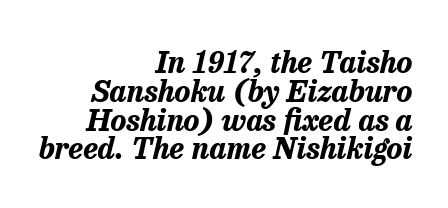
{"italic": "yes", "lean": "right", "slant_degrees": 13, "bold": "yes", "weight": "bold", "width": "normal", "stroke_contrast": "low", "x_height": "medium", "monospaced": "no", "underline": "no", "align": "right", "line_spacing": "tight", "line_spacing_ratio": 0.96, "letter_spacing": "normal", "letter_spacing_em": 0.0, "glyph_px": 30}
